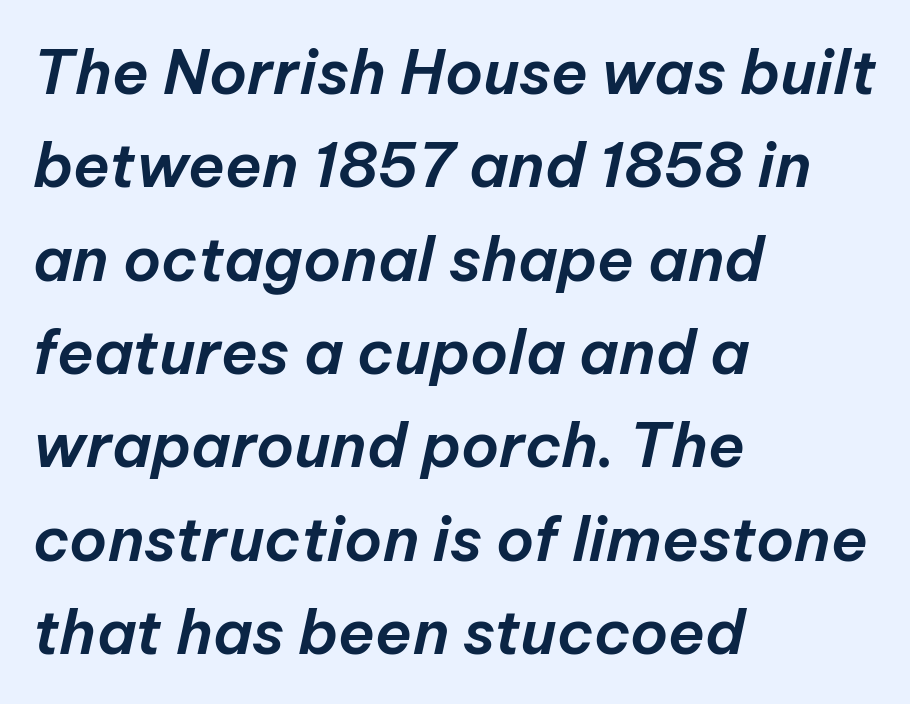
The image shows 61 px text type, italic (leaning right); set left-aligned, normal line spacing (1.53x), normal letter spacing, not underlined; low stroke contrast and a medium x-height.
